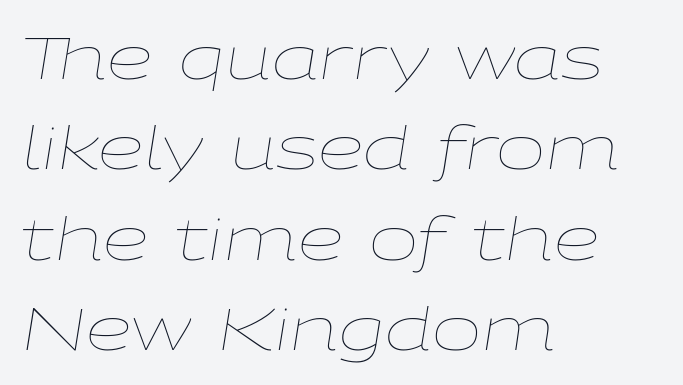
{"italic": "yes", "lean": "right", "slant_degrees": 9, "bold": "no", "weight": "thin", "width": "wide", "stroke_contrast": "low", "x_height": "medium", "monospaced": "no", "underline": "no", "align": "left", "line_spacing": "normal", "line_spacing_ratio": 1.53, "letter_spacing": "normal", "letter_spacing_em": 0.0, "glyph_px": 59}
